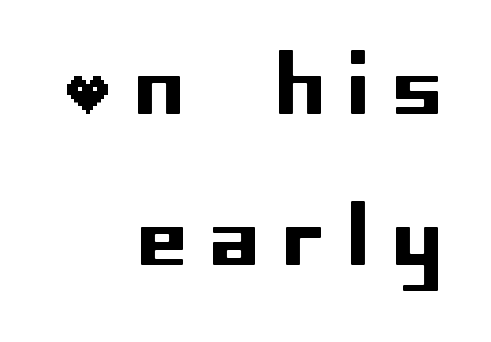
Q: Is the text italic (slanted)? A: No, it is upright.
Q: Is the typeface a serif or a sans-serif typeface? A: Sans-serif.
Q: Is the text underlined? A: No.
Q: How is the paragraph aligned? A: Right-aligned.
Q: Is the spacing between letters normal or unusually wide? A: Unusually wide.
Q: Is the spacing between lines tight, normal or loose? A: Loose.
Q: Width (condensed, normal, or wide)? A: Normal.
Q: Stroke contrast? A: Low.
Q: x-height? A: Large.
